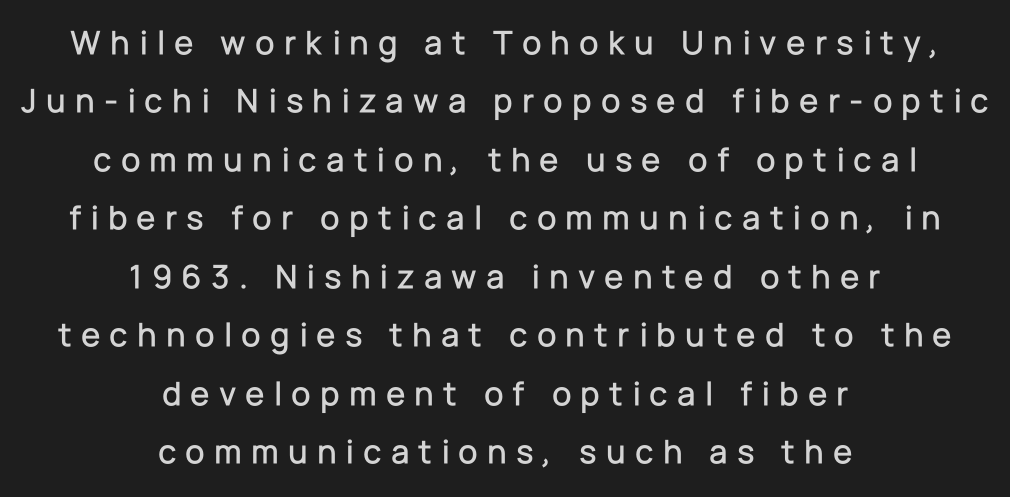
Q: Is the text italic (slanted)? A: No, it is upright.
Q: Is the typeface a serif or a sans-serif typeface? A: Sans-serif.
Q: Is the text underlined? A: No.
Q: How is the paragraph aligned? A: Centered.
Q: Is the spacing between letters normal or unusually wide? A: Unusually wide.
Q: Is the spacing between lines tight, normal or loose? A: Normal.
Q: Width (condensed, normal, or wide)? A: Normal.
Q: Stroke contrast? A: Low.
Q: x-height? A: Medium.
Q: Monospaced? A: No.
